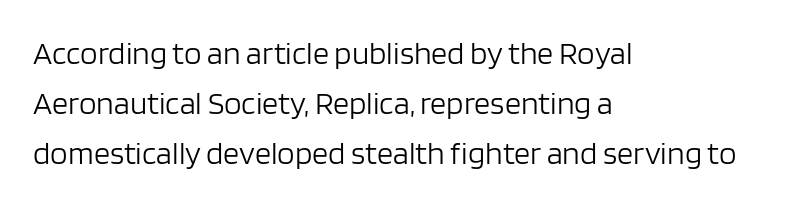
The image shows 32 px light sans-serif type, upright; set left-aligned, normal line spacing (1.56x), normal letter spacing, not underlined; low stroke contrast and a large x-height.
